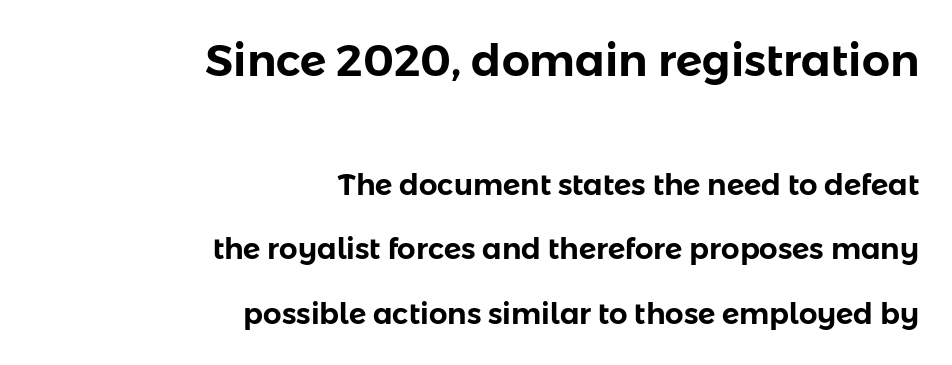
{"serif": "no", "italic": "no", "width": "normal", "stroke_contrast": "low", "x_height": "medium", "monospaced": "no", "underline": "no", "align": "right", "line_spacing": "loose", "line_spacing_ratio": 2.22, "letter_spacing": "normal", "letter_spacing_em": 0.0, "larger_block": "first", "size_ratio": 1.52, "glyph_px": 44}
